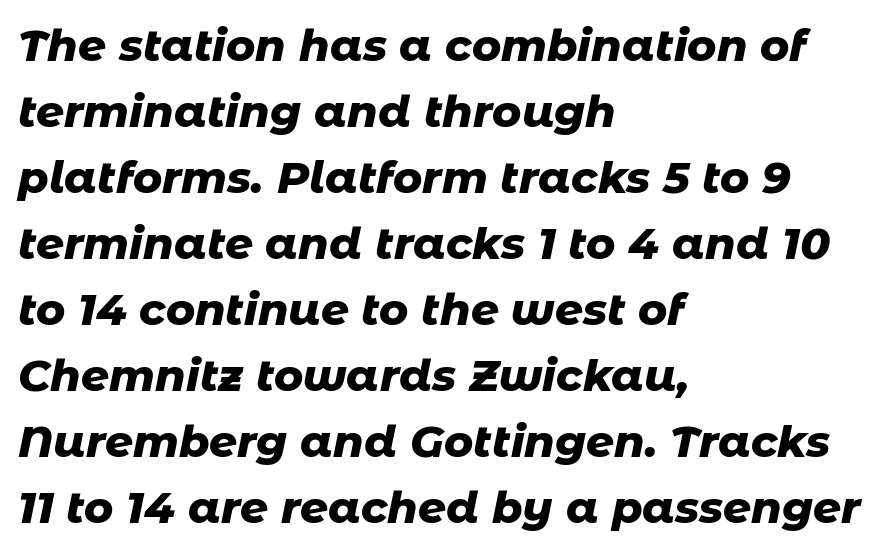
{"italic": "yes", "lean": "right", "slant_degrees": 11, "bold": "yes", "weight": "heavy", "width": "normal", "stroke_contrast": "low", "x_height": "medium", "monospaced": "no", "underline": "no", "align": "left", "line_spacing": "normal", "line_spacing_ratio": 1.5, "letter_spacing": "normal", "letter_spacing_em": 0.0, "glyph_px": 44}
